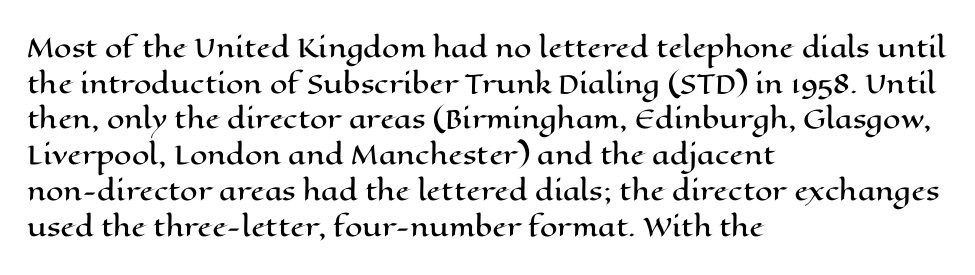
Q: Is the text italic (slanted)? A: No, it is upright.
Q: Is the text underlined? A: No.
Q: How is the paragraph aligned? A: Left-aligned.
Q: Is the spacing between letters normal or unusually wide? A: Normal.
Q: Is the spacing between lines tight, normal or loose? A: Normal.
